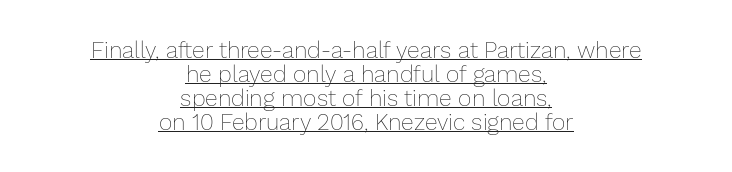
The image shows 23 px text type, upright; set centered, tight line spacing (1.04x), normal letter spacing, underlined.
